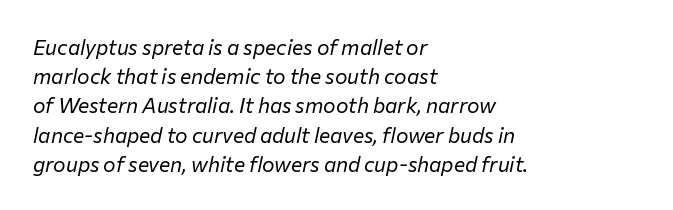
Q: Is the text bold? A: No.
Q: Is the text italic (slanted)? A: Yes, it leans right by about 12 degrees.
Q: Is the text underlined? A: No.
Q: How is the paragraph aligned? A: Left-aligned.
Q: Is the spacing between letters normal or unusually wide? A: Normal.
Q: Is the spacing between lines tight, normal or loose? A: Normal.
